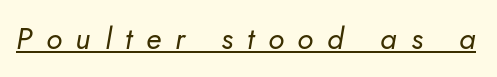
{"italic": "yes", "lean": "right", "slant_degrees": 10, "bold": "no", "weight": "regular", "width": "normal", "stroke_contrast": "low", "x_height": "small", "monospaced": "no", "underline": "yes", "letter_spacing": "wide", "letter_spacing_em": 0.46, "glyph_px": 30}
